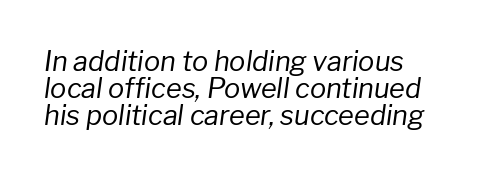
The image shows 27 px text type, italic (leaning right); set tight line spacing (1.0x), normal letter spacing, not underlined.
